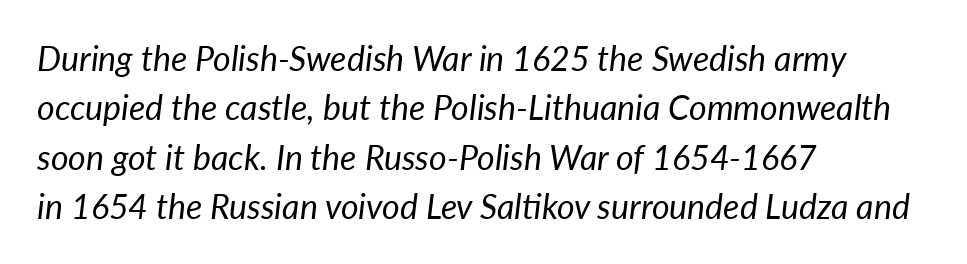
{"italic": "yes", "lean": "right", "slant_degrees": 7, "bold": "no", "weight": "regular", "width": "normal", "stroke_contrast": "low", "x_height": "medium", "monospaced": "no", "underline": "no", "align": "left", "line_spacing": "normal", "line_spacing_ratio": 1.45, "letter_spacing": "normal", "letter_spacing_em": 0.0, "glyph_px": 34}
